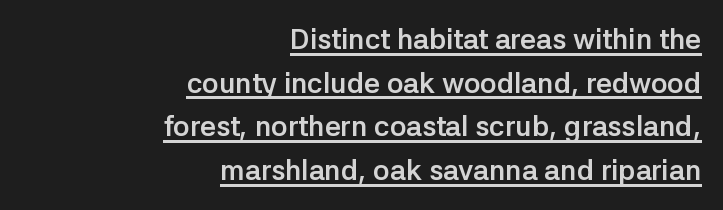
The image shows 28 px semibold sans-serif type, upright; set right-aligned, normal line spacing (1.56x), normal letter spacing, underlined; low stroke contrast and a medium x-height.
